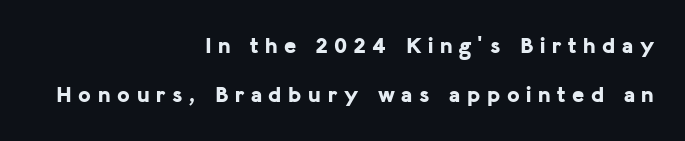
Q: Is the text bold? A: Yes.
Q: Is the text italic (slanted)? A: No, it is upright.
Q: Is the text underlined? A: No.
Q: How is the paragraph aligned? A: Right-aligned.
Q: Is the spacing between letters normal or unusually wide? A: Unusually wide.
Q: Is the spacing between lines tight, normal or loose? A: Loose.
